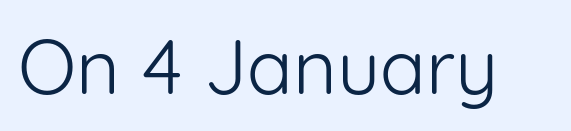
The image shows 76 px light sans-serif type, upright; set normal letter spacing, not underlined; low stroke contrast and a medium x-height.
